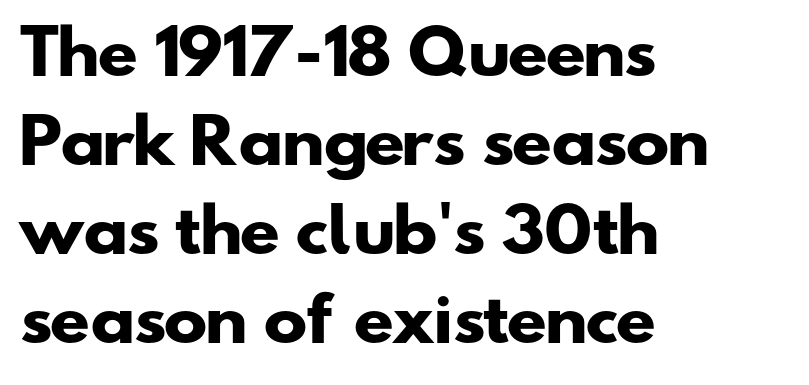
Q: Is the text bold? A: Yes.
Q: Is the typeface a serif or a sans-serif typeface? A: Sans-serif.
Q: Is the text underlined? A: No.
Q: How is the paragraph aligned? A: Left-aligned.
Q: Is the spacing between letters normal or unusually wide? A: Normal.
Q: Is the spacing between lines tight, normal or loose? A: Normal.
Q: Width (condensed, normal, or wide)? A: Wide.
Q: Stroke contrast? A: Low.
Q: x-height? A: Small.
Q: Monospaced? A: No.
